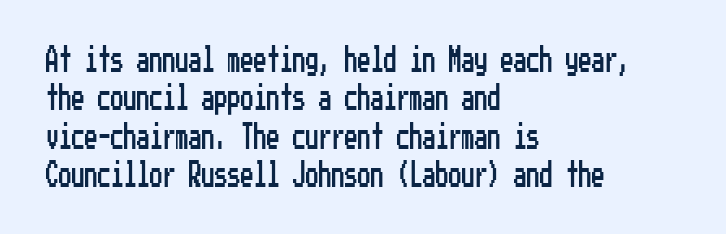
These lines keep a tight, regular rhythm from letter to letter. A student would call this left alignment; a typographer would say flush left, rag right. Descenders are the only things crossing below the line. Evenly set lines give the paragraph a standard silhouette. Ordinary non-slanted type is in use.
